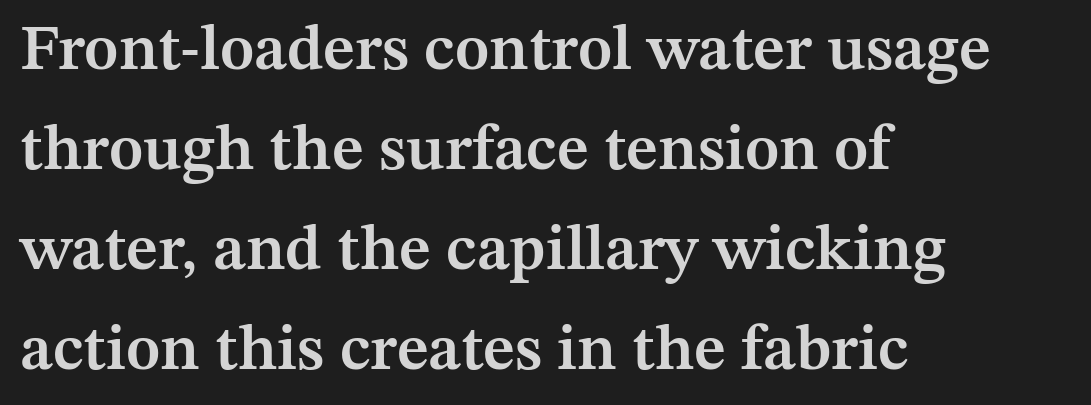
Q: Is the text bold? A: Semi-bold.
Q: Is the text italic (slanted)? A: No, it is upright.
Q: Is the typeface a serif or a sans-serif typeface? A: Serif.
Q: Is the text underlined? A: No.
Q: How is the paragraph aligned? A: Left-aligned.
Q: Is the spacing between letters normal or unusually wide? A: Normal.
Q: Is the spacing between lines tight, normal or loose? A: Normal.
Q: Width (condensed, normal, or wide)? A: Normal.
Q: Stroke contrast? A: Medium.
Q: x-height? A: Medium.
Q: Monospaced? A: No.
